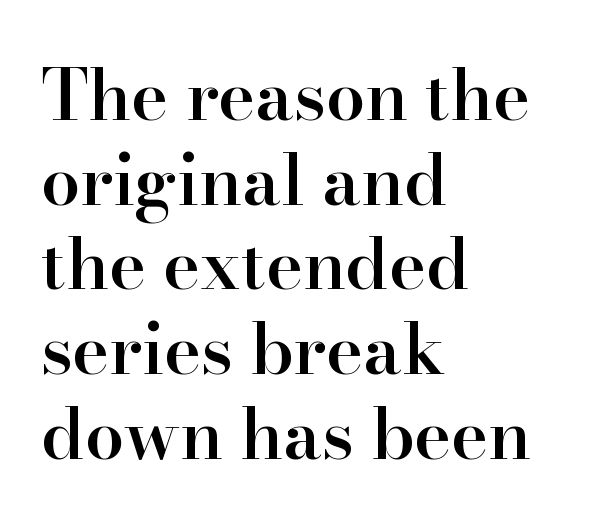
{"serif": "yes", "italic": "no", "bold": "semi", "weight": "semibold", "width": "normal", "stroke_contrast": "high", "x_height": "small", "monospaced": "no", "underline": "no", "align": "left", "line_spacing_ratio": 1.21, "letter_spacing": "normal", "letter_spacing_em": 0.0, "glyph_px": 70}
